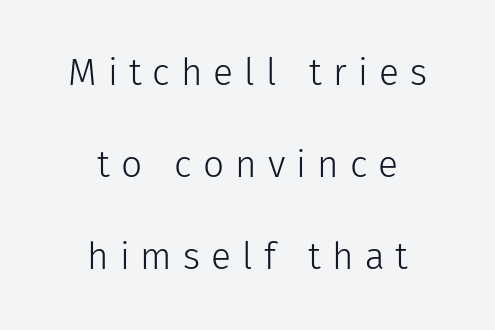
Do the characters align in a grid? No, the font is proportional. The letters carry no serifs — their stems end cleanly without finishing strokes. The cut favours lightness, reaching ordinary text weight at its darkest. Italic: no, the glyphs are upright roman. This rendering features lettering with no underline. Loosely led — the rows are spread out.
